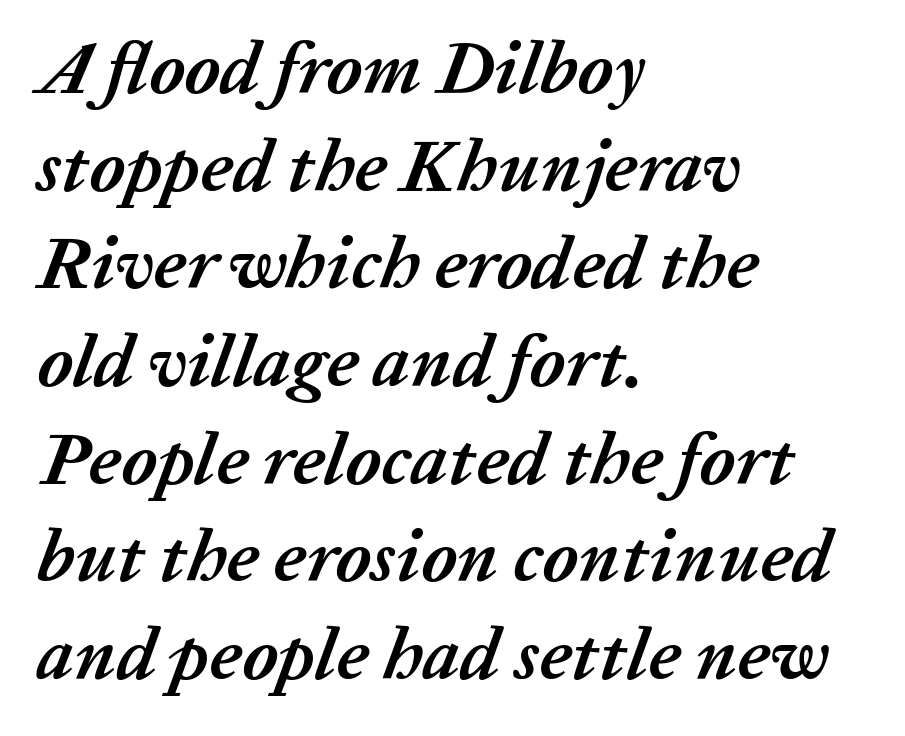
Q: Is the text bold? A: Yes.
Q: Is the text italic (slanted)? A: Yes, it leans right by about 20 degrees.
Q: Is the text underlined? A: No.
Q: How is the paragraph aligned? A: Left-aligned.
Q: Is the spacing between letters normal or unusually wide? A: Normal.
Q: Is the spacing between lines tight, normal or loose? A: Normal.
Q: Width (condensed, normal, or wide)? A: Normal.
Q: Stroke contrast? A: Low.
Q: x-height? A: Medium.
Q: Monospaced? A: No.
